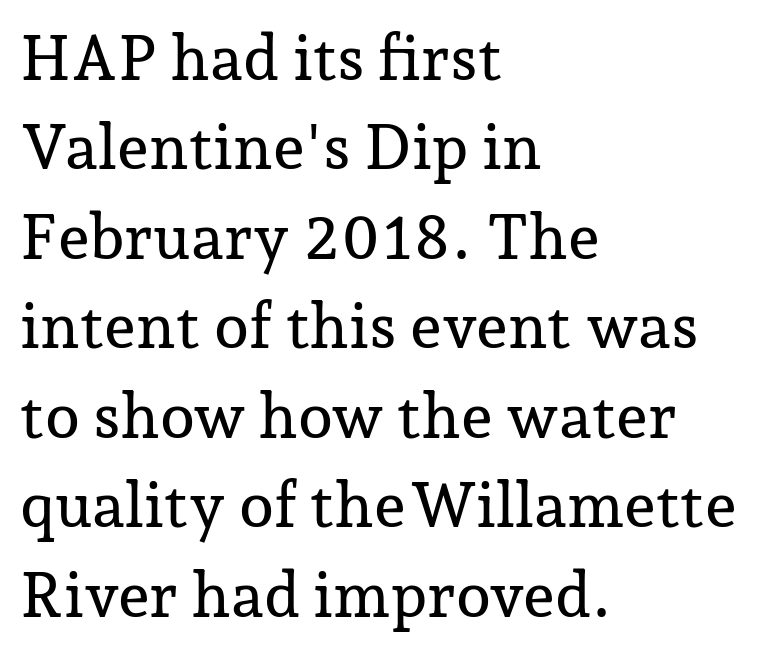
Q: Is the text italic (slanted)? A: No, it is upright.
Q: Is the typeface a serif or a sans-serif typeface? A: Serif.
Q: Is the text underlined? A: No.
Q: How is the paragraph aligned? A: Left-aligned.
Q: Is the spacing between letters normal or unusually wide? A: Normal.
Q: Is the spacing between lines tight, normal or loose? A: Normal.
Q: Width (condensed, normal, or wide)? A: Normal.
Q: Stroke contrast? A: Low.
Q: x-height? A: Medium.
Q: Monospaced? A: No.
